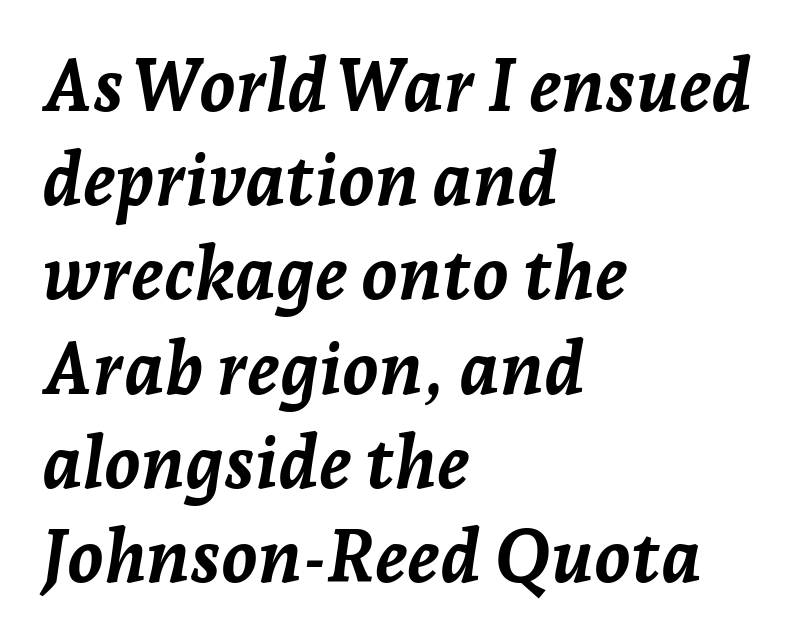
{"italic": "yes", "lean": "right", "slant_degrees": 7, "bold": "yes", "weight": "semibold", "width": "normal", "stroke_contrast": "low", "x_height": "medium", "monospaced": "no", "underline": "no", "align": "left", "line_spacing": "normal", "line_spacing_ratio": 1.29, "letter_spacing": "normal", "letter_spacing_em": 0.0, "glyph_px": 73}
